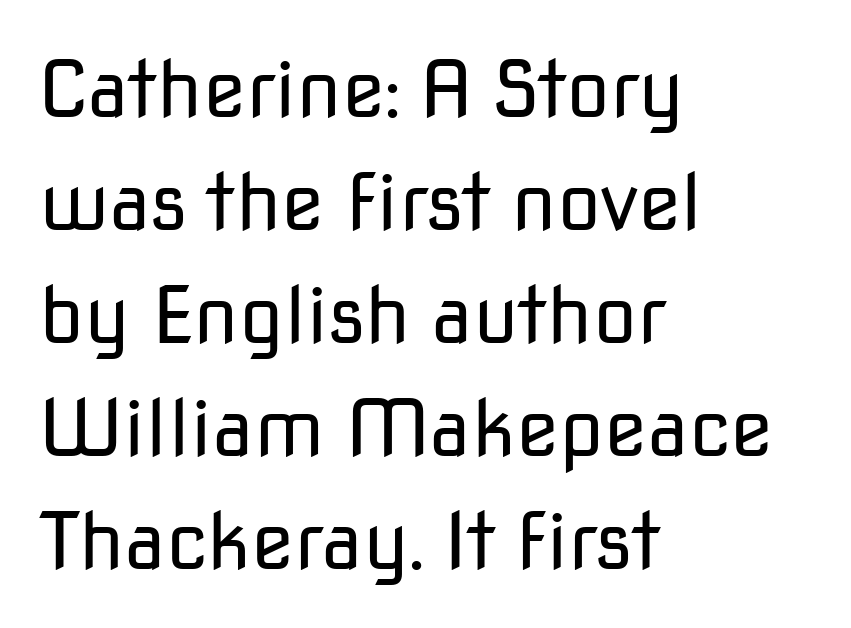
The image shows 79 px regular-weight sans-serif type, upright; set left-aligned, normal line spacing (1.43x), normal letter spacing, not underlined; low stroke contrast and a medium x-height.
